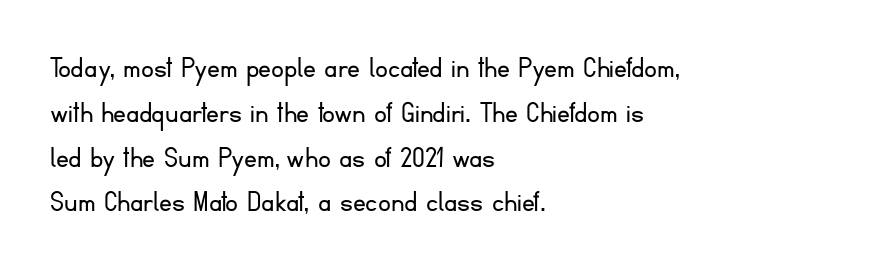
The image shows 32 px light sans-serif type, upright; set left-aligned, normal line spacing (1.4x), normal letter spacing, not underlined; low stroke contrast and a small x-height.
